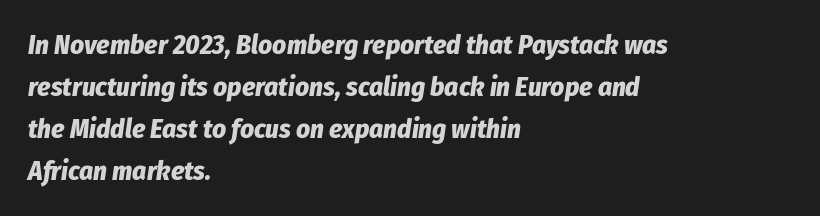
{"italic": "yes", "lean": "right", "slant_degrees": 8, "bold": "yes", "underline": "no", "align": "left", "line_spacing": "normal", "line_spacing_ratio": 1.55, "letter_spacing": "normal", "letter_spacing_em": 0.0, "glyph_px": 27}
